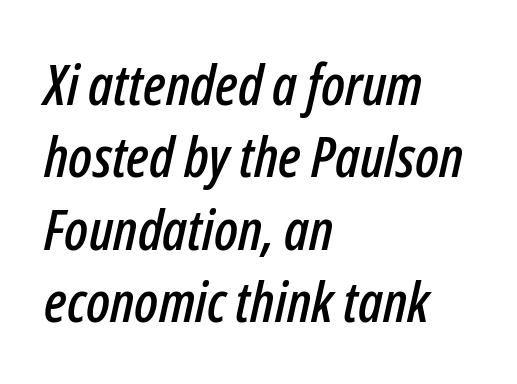
Q: Is the text italic (slanted)? A: Yes, it leans right by about 12 degrees.
Q: Is the text underlined? A: No.
Q: How is the paragraph aligned? A: Left-aligned.
Q: Is the spacing between letters normal or unusually wide? A: Normal.
Q: Is the spacing between lines tight, normal or loose? A: Normal.
Q: Width (condensed, normal, or wide)? A: Condensed.
Q: Stroke contrast? A: Low.
Q: x-height? A: Medium.
Q: Monospaced? A: No.
